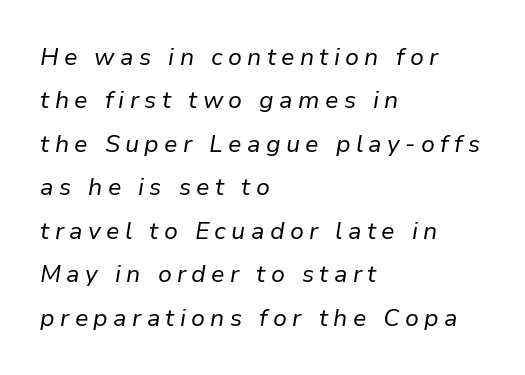
Quick note: underline off. This rendering widens character spacing well past its baseline value. Stems and bowls with no extra thickness — not bold. The setting favours the left margin, as ordinary paragraphs usually do. These lines were composed using italics.
